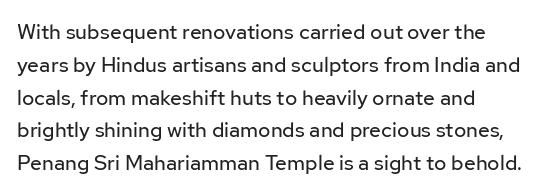
The image shows 21 px text type, upright; set left-aligned, normal line spacing (1.56x), normal letter spacing, not underlined.
